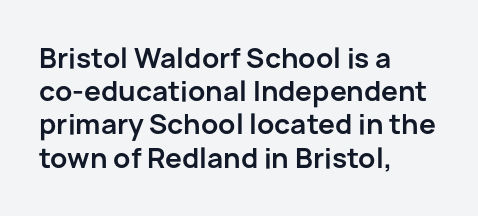
Q: Is the text bold? A: Yes.
Q: Is the text italic (slanted)? A: No, it is upright.
Q: Is the text underlined? A: No.
Q: How is the paragraph aligned? A: Left-aligned.
Q: Is the spacing between letters normal or unusually wide? A: Normal.
